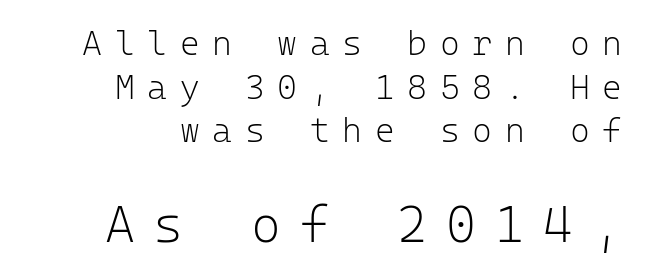
The tracking jumps out immediately: characters are airy and widely separated. The letterforms sit at book weight or below. The letters stand straight up with perfectly vertical stems. Each letter's strokes conclude bluntly, with no projecting serifs. Visually, the bottom section dominates because its glyphs are scaled up.
